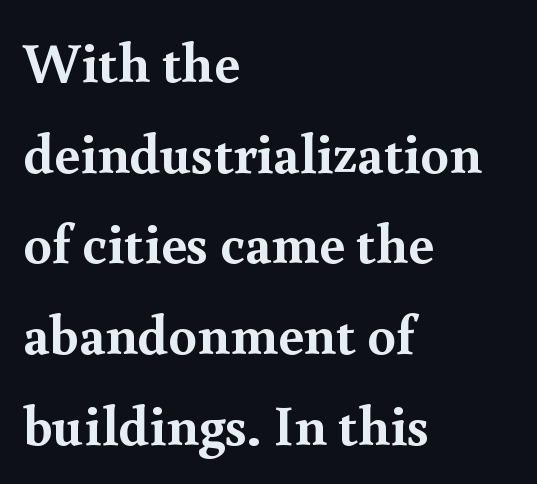
Underlining? Definitely not there. The type is set solid horizontally, with unmodified tracking. This sample keeps an unexceptional amount of space between lines. The font's upright variant was chosen for this text. The rag falls on the right side of this text block.
